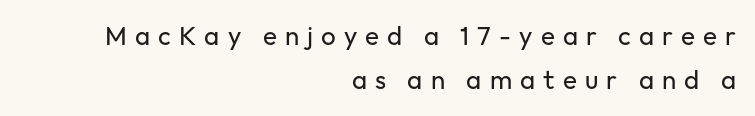
Q: Is the text bold? A: No.
Q: Is the text italic (slanted)? A: No, it is upright.
Q: Is the text underlined? A: No.
Q: How is the paragraph aligned? A: Right-aligned.
Q: Is the spacing between letters normal or unusually wide? A: Unusually wide.
Q: Is the spacing between lines tight, normal or loose? A: Normal.
